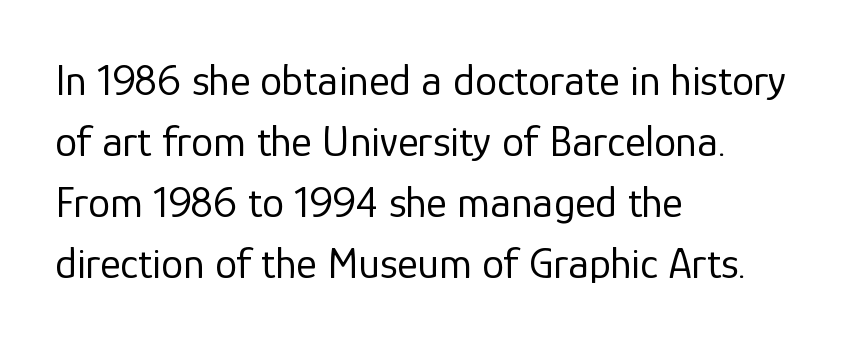
{"serif": "no", "italic": "no", "bold": "no", "weight": "regular", "width": "normal", "stroke_contrast": "low", "x_height": "medium", "monospaced": "no", "underline": "no", "align": "left", "line_spacing": "normal", "line_spacing_ratio": 1.39, "letter_spacing": "normal", "letter_spacing_em": 0.0, "glyph_px": 44}
